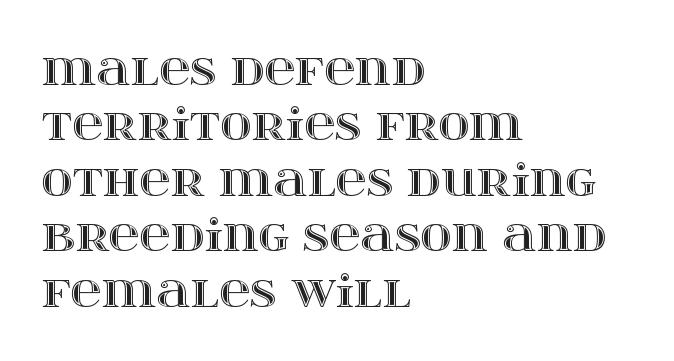
{"italic": "no", "width": "wide", "x_height": "large", "monospaced": "no", "underline": "no", "align": "left", "line_spacing": "normal", "line_spacing_ratio": 1.29, "letter_spacing": "normal", "letter_spacing_em": 0.0, "glyph_px": 43}
